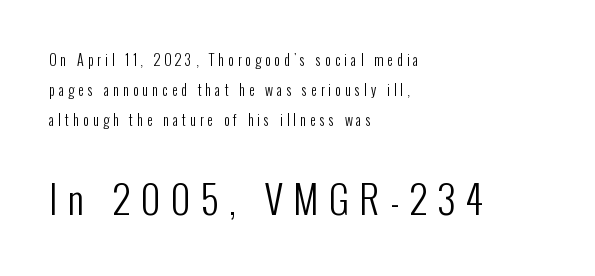
The image shows 38 px regular-weight, condensed sans-serif type, upright; set left-aligned, loose line spacing (2.14x), unusually wide letter spacing (+0.28 em), not underlined; the second (bottom) block is 2.71x larger; low stroke contrast and a medium x-height.
